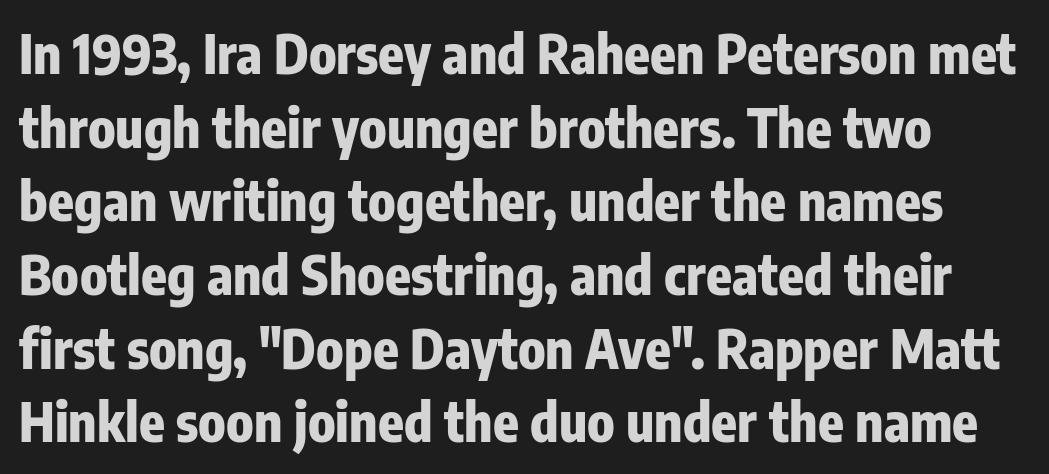
Q: Is the text bold? A: Yes.
Q: Is the text italic (slanted)? A: No, it is upright.
Q: Is the typeface a serif or a sans-serif typeface? A: Sans-serif.
Q: Is the text underlined? A: No.
Q: Is the spacing between letters normal or unusually wide? A: Normal.
Q: Is the spacing between lines tight, normal or loose? A: Normal.
Q: Width (condensed, normal, or wide)? A: Condensed.
Q: Stroke contrast? A: Low.
Q: x-height? A: Medium.
Q: Monospaced? A: No.
